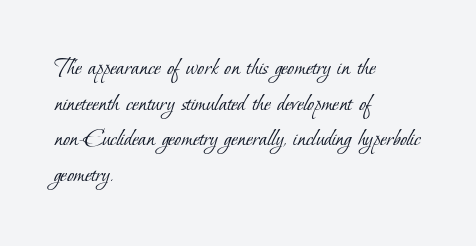
Q: Is the text bold? A: No.
Q: Is the text underlined? A: No.
Q: How is the paragraph aligned? A: Left-aligned.
Q: Is the spacing between letters normal or unusually wide? A: Normal.
Q: Is the spacing between lines tight, normal or loose? A: Normal.
